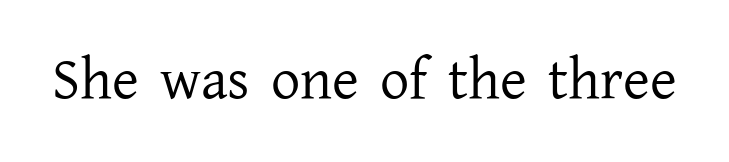
The image shows 58 px regular-weight serif type, upright; set normal letter spacing, not underlined; low stroke contrast and a medium x-height.
